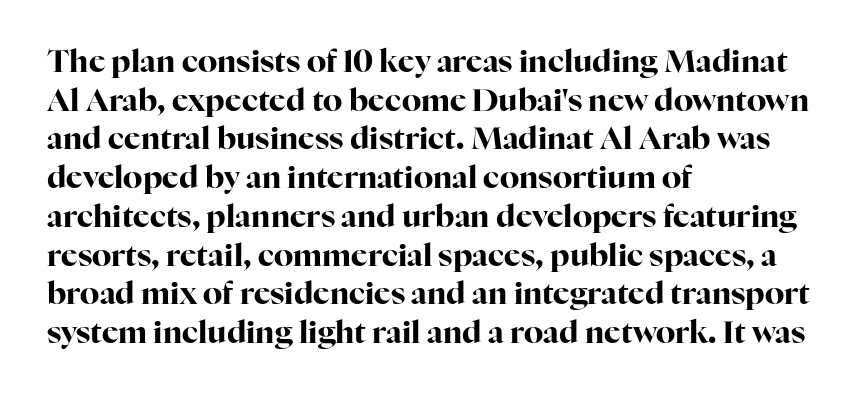
{"serif": "yes", "italic": "no", "bold": "yes", "weight": "bold", "width": "normal", "stroke_contrast": "high", "x_height": "medium", "monospaced": "no", "underline": "no", "align": "left", "line_spacing": "normal", "line_spacing_ratio": 1.25, "letter_spacing": "normal", "letter_spacing_em": 0.0, "glyph_px": 31}
